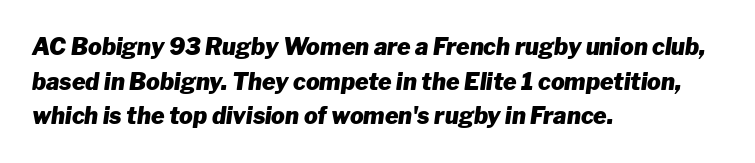
Compared with typical paragraphs, the rows here are spaced about the same. Inter-character spacing is left at the font's built-in metrics. Anything drawn beneath the words? Only blank space. Line starts are locked; line ends wander. Heavy, bold letterforms.
